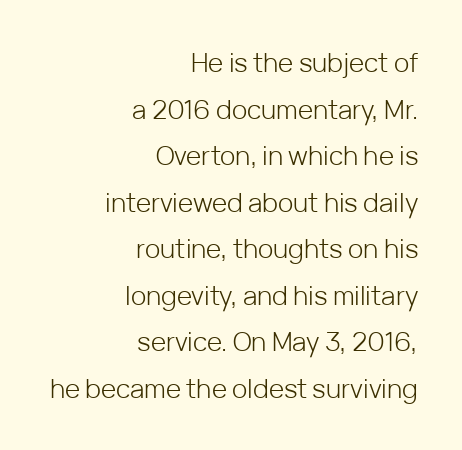
A clean baseline with only descenders dipping below it. The letters stand upright; this is a roman face. Notice how the passage keeps a crisp vertical edge on the right only. Standard letterfit; no display-style spreading of the glyphs.
